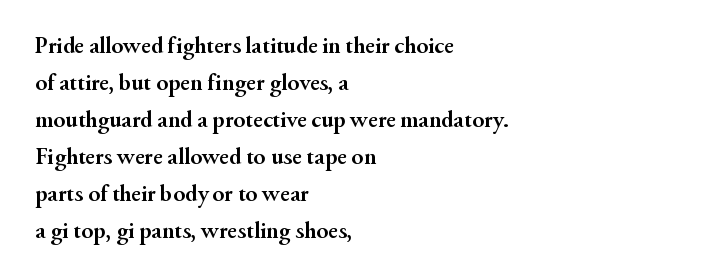
{"italic": "no", "bold": "yes", "underline": "no", "align": "left", "line_spacing": "normal", "line_spacing_ratio": 1.54, "letter_spacing": "normal", "letter_spacing_em": 0.0, "glyph_px": 24}
